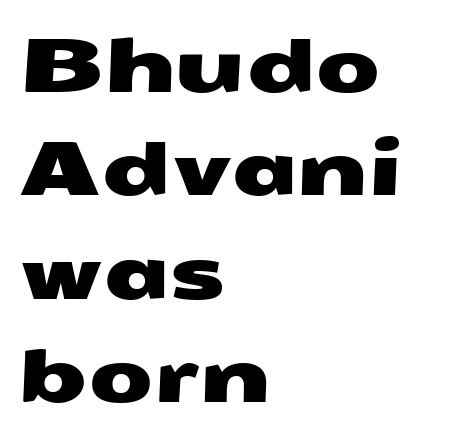
The image shows 75 px wide sans-serif type; set left-aligned, normal line spacing (1.38x), normal letter spacing, not underlined; medium stroke contrast and a medium x-height.
